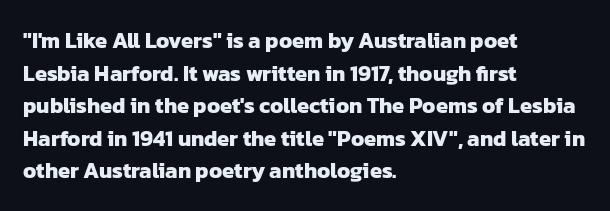
{"bold": "yes", "underline": "no", "align": "left", "line_spacing": "normal", "line_spacing_ratio": 1.48, "letter_spacing": "normal", "letter_spacing_em": 0.0, "glyph_px": 22}
